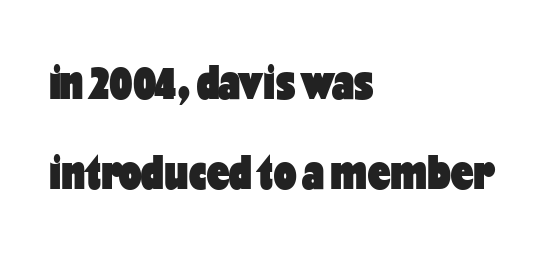
Q: Is the text bold? A: Yes.
Q: Is the text italic (slanted)? A: No, it is upright.
Q: Is the typeface a serif or a sans-serif typeface? A: Sans-serif.
Q: Is the text underlined? A: No.
Q: How is the paragraph aligned? A: Left-aligned.
Q: Is the spacing between letters normal or unusually wide? A: Normal.
Q: Width (condensed, normal, or wide)? A: Condensed.
Q: Stroke contrast? A: Low.
Q: x-height? A: Medium.
Q: Monospaced? A: No.
